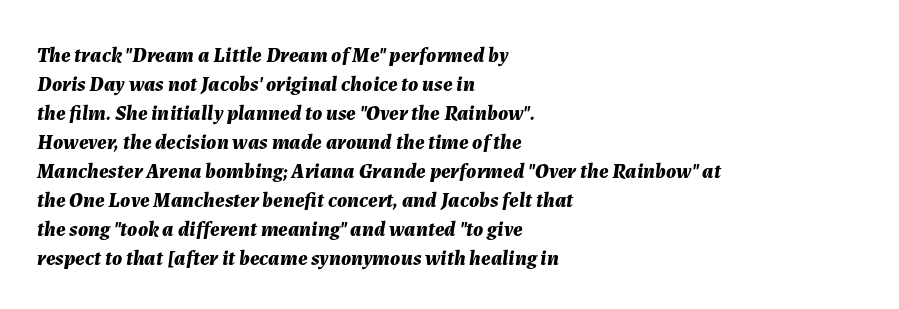
Line spacing here is normal. The space directly below the letters is spotless. Italic? Definitely — the glyphs are oblique. The rag falls on the right side of this text block. Notice how thick the strokes are: this is what a full bold looks like.
